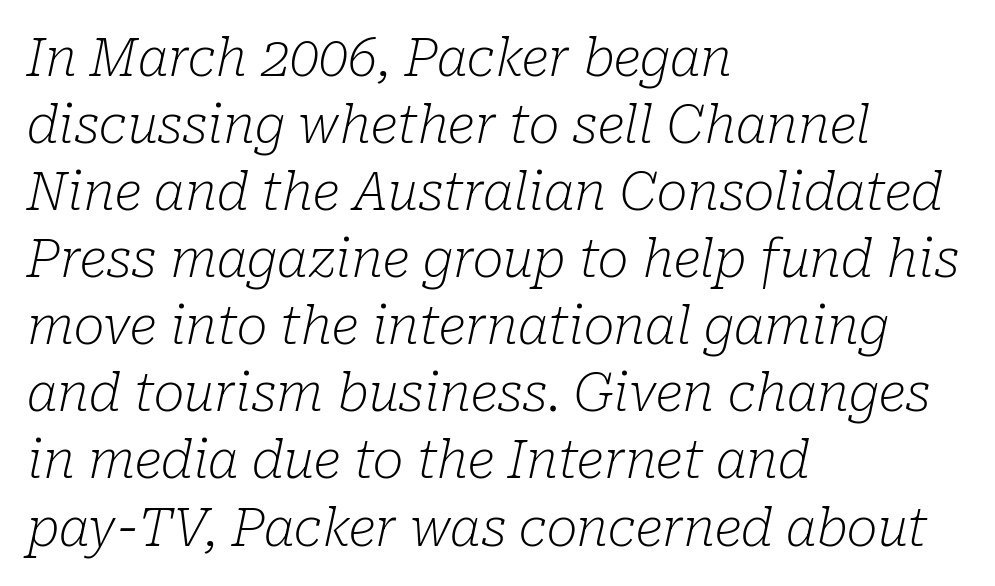
Think standard paragraph weight, or any step lighter than that. Students, note that the glyphs here touch the page at normal intervals. If you measured baseline to baseline, you'd find a middling distance. If you drew a line through each stem, it would be angled. The lines in this sample share a left origin and differ only in where they stop.
